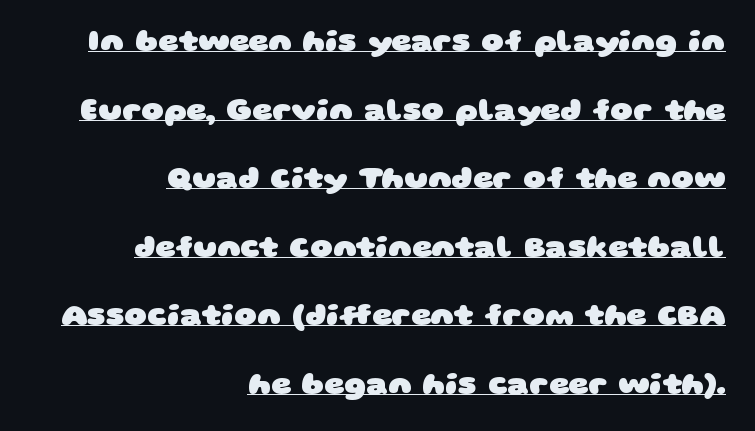
{"serif": "no", "bold": "yes", "weight": "heavy", "width": "wide", "stroke_contrast": "low", "x_height": "large", "monospaced": "no", "underline": "yes", "align": "right", "line_spacing": "loose", "line_spacing_ratio": 2.21, "letter_spacing": "normal", "letter_spacing_em": 0.0, "glyph_px": 31}
